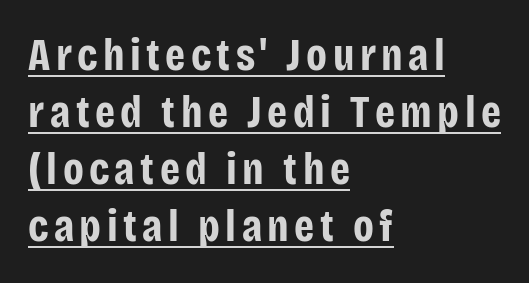
The image shows 45 px bold, condensed sans-serif type, upright; set left-aligned, normal line spacing (1.27x), underlined; low stroke contrast and a large x-height.
